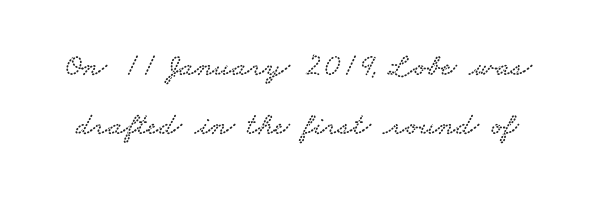
Q: Is the typeface a serif or a sans-serif typeface? A: Serif.
Q: Is the text underlined? A: No.
Q: Is the spacing between letters normal or unusually wide? A: Normal.
Q: Width (condensed, normal, or wide)? A: Wide.
Q: Stroke contrast? A: Low.
Q: x-height? A: Small.
Q: Monospaced? A: No.
